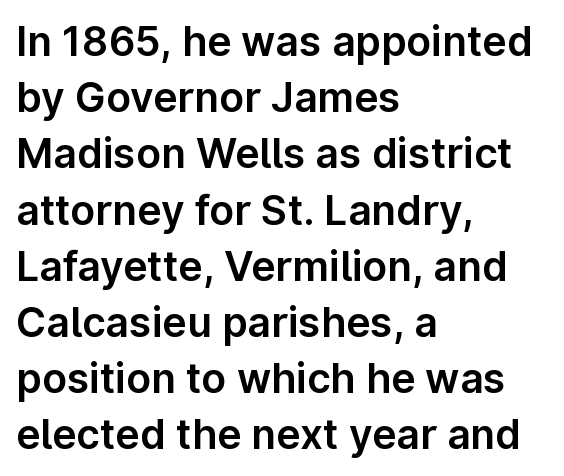
Type without underlining. Alignment: flush left. Observe the absence of serifs on each vertical stroke in this sample. Think of a printed novel: that variable character pitch is what you see here. How would I describe the line gaps? Plain and ordinary. This rendering leaves character spacing at its baseline value.
